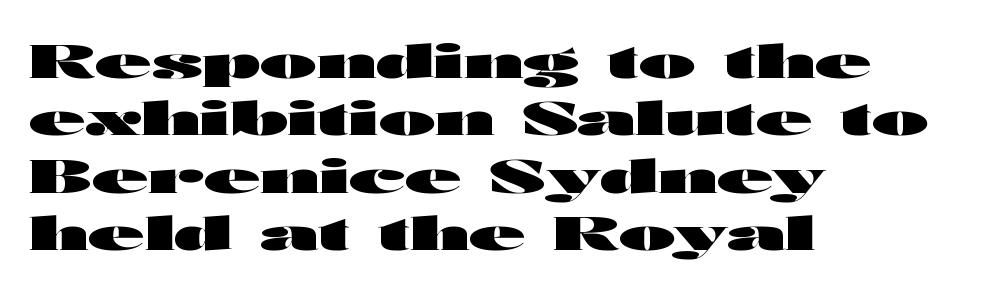
Thick stems and heavy bowls — unmistakably bold. Varying glyph widths throughout — classic text-font behaviour. Stroke terminals: plain, sans-serif. The passage is arranged the way most books set body copy — flush left. Unmarked baselines from the first word to the last.
